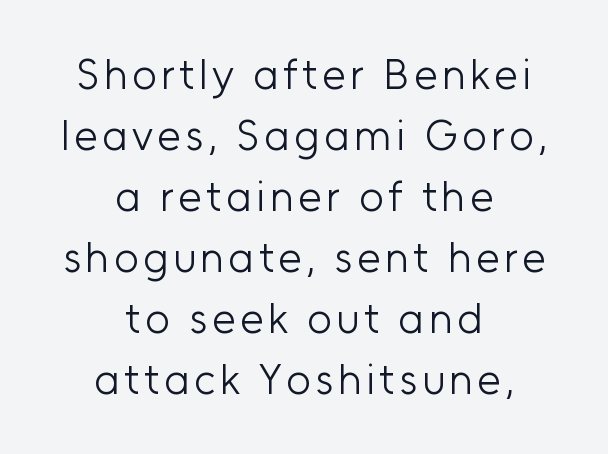
Q: Is the text bold? A: No.
Q: Is the text italic (slanted)? A: No, it is upright.
Q: Is the typeface a serif or a sans-serif typeface? A: Sans-serif.
Q: Is the text underlined? A: No.
Q: How is the paragraph aligned? A: Centered.
Q: Is the spacing between lines tight, normal or loose? A: Normal.
Q: Width (condensed, normal, or wide)? A: Normal.
Q: Stroke contrast? A: Low.
Q: x-height? A: Medium.
Q: Monospaced? A: No.
